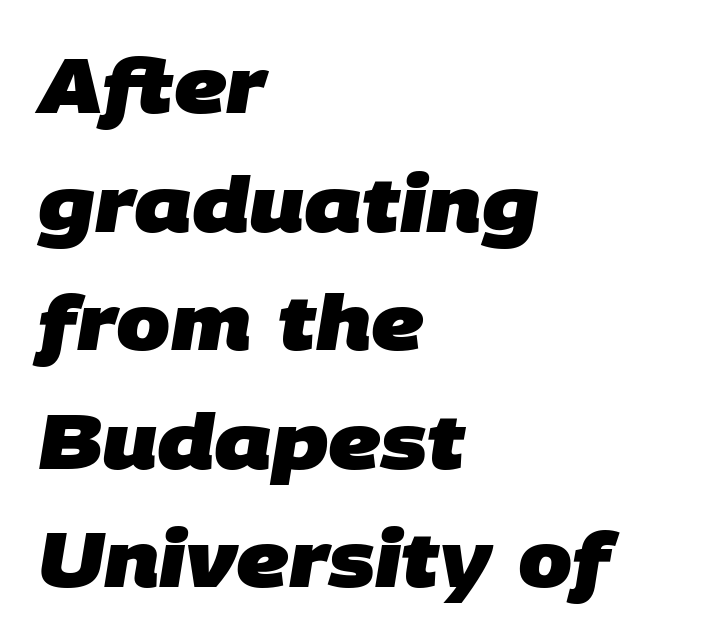
Q: Is the text bold? A: Yes.
Q: Is the typeface a serif or a sans-serif typeface? A: Sans-serif.
Q: Is the text underlined? A: No.
Q: How is the paragraph aligned? A: Left-aligned.
Q: Is the spacing between letters normal or unusually wide? A: Normal.
Q: Is the spacing between lines tight, normal or loose? A: Normal.
Q: Width (condensed, normal, or wide)? A: Normal.
Q: Stroke contrast? A: Low.
Q: x-height? A: Large.
Q: Monospaced? A: No.
